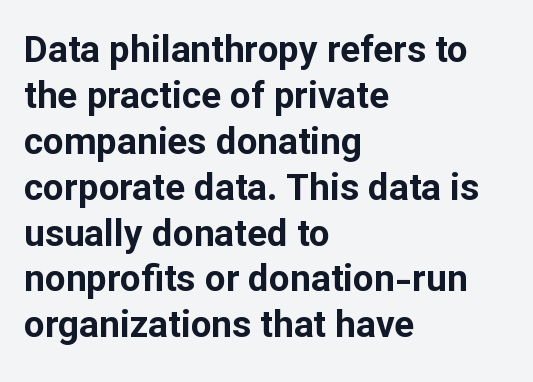
{"serif": "no", "italic": "no", "bold": "yes", "weight": "bold", "width": "normal", "stroke_contrast": "low", "x_height": "medium", "monospaced": "no", "underline": "no", "align": "left", "line_spacing_ratio": 1.24, "letter_spacing": "normal", "letter_spacing_em": 0.0, "glyph_px": 37}
